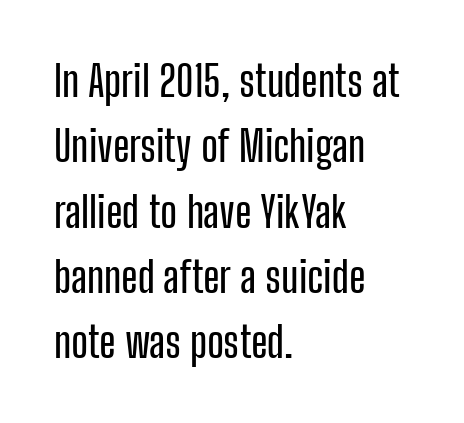
Q: Is the text italic (slanted)? A: No, it is upright.
Q: Is the typeface a serif or a sans-serif typeface? A: Sans-serif.
Q: Is the text underlined? A: No.
Q: How is the paragraph aligned? A: Left-aligned.
Q: Is the spacing between letters normal or unusually wide? A: Normal.
Q: Is the spacing between lines tight, normal or loose? A: Normal.
Q: Width (condensed, normal, or wide)? A: Condensed.
Q: Stroke contrast? A: Low.
Q: x-height? A: Medium.
Q: Monospaced? A: No.
